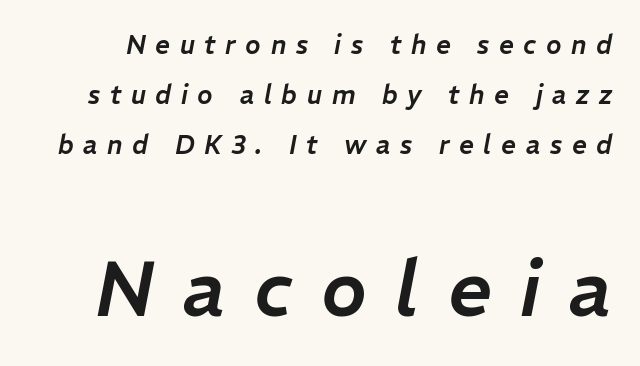
The image shows 77 px text type, italic (leaning right); set loose line spacing (1.93x), unusually wide letter spacing (+0.37 em), not underlined; the second (bottom) block is 2.96x larger; low stroke contrast and a medium x-height.
